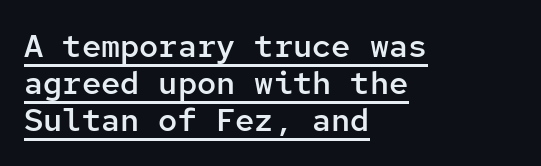
Q: Is the text bold? A: Semi-bold.
Q: Is the text italic (slanted)? A: No, it is upright.
Q: Is the typeface a serif or a sans-serif typeface? A: Sans-serif.
Q: Is the text underlined? A: Yes.
Q: How is the paragraph aligned? A: Left-aligned.
Q: Is the spacing between letters normal or unusually wide? A: Normal.
Q: Width (condensed, normal, or wide)? A: Normal.
Q: Stroke contrast? A: Low.
Q: x-height? A: Medium.
Q: Monospaced? A: Yes.
